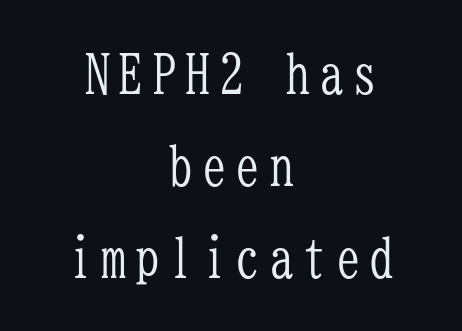
The image shows 54 px light, condensed serif type, upright, monospaced; set centered, normal line spacing (1.7x), not underlined; low stroke contrast and a medium x-height.
